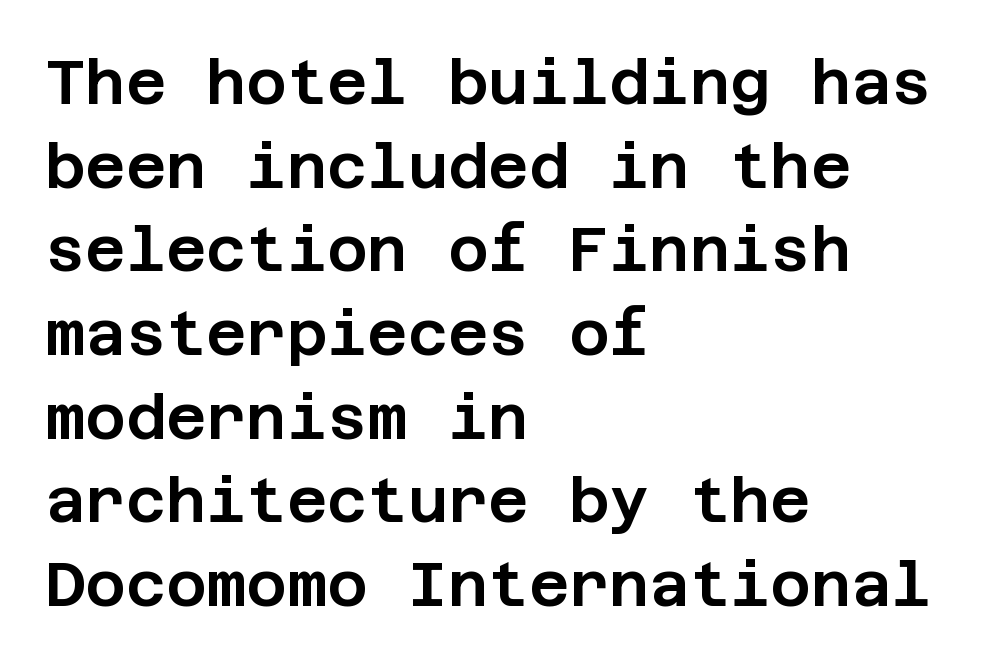
Q: Is the text italic (slanted)? A: No, it is upright.
Q: Is the typeface a serif or a sans-serif typeface? A: Sans-serif.
Q: Is the text underlined? A: No.
Q: How is the paragraph aligned? A: Left-aligned.
Q: Is the spacing between letters normal or unusually wide? A: Normal.
Q: Is the spacing between lines tight, normal or loose? A: Normal.
Q: Width (condensed, normal, or wide)? A: Normal.
Q: Stroke contrast? A: Low.
Q: x-height? A: Large.
